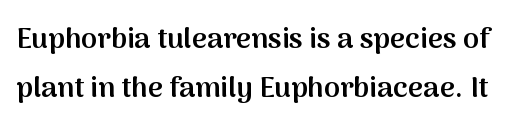
Q: Is the text bold? A: Semi-bold.
Q: Is the text italic (slanted)? A: No, it is upright.
Q: Is the typeface a serif or a sans-serif typeface? A: Sans-serif.
Q: Is the text underlined? A: No.
Q: Is the spacing between letters normal or unusually wide? A: Normal.
Q: Is the spacing between lines tight, normal or loose? A: Normal.
Q: Width (condensed, normal, or wide)? A: Normal.
Q: Stroke contrast? A: Medium.
Q: x-height? A: Medium.
Q: Monospaced? A: No.
